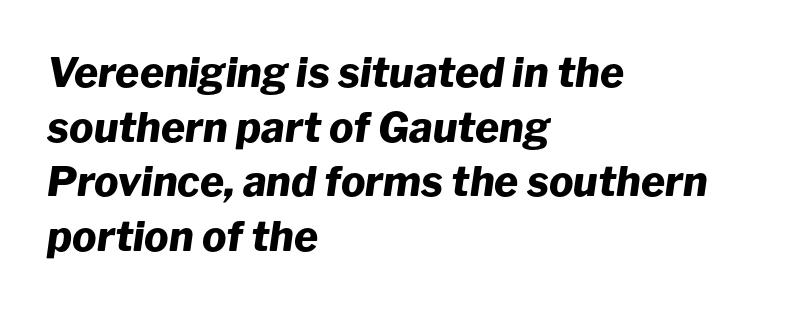
Visually the block forms a straight wall on the left and a jagged coastline on the right. Is there much room between lines? A standard amount, neither cramped nor airy. The rendering applies a slant to the glyphs. Note the varied advance widths — an 'i' is clearly narrower than an 'm'.
